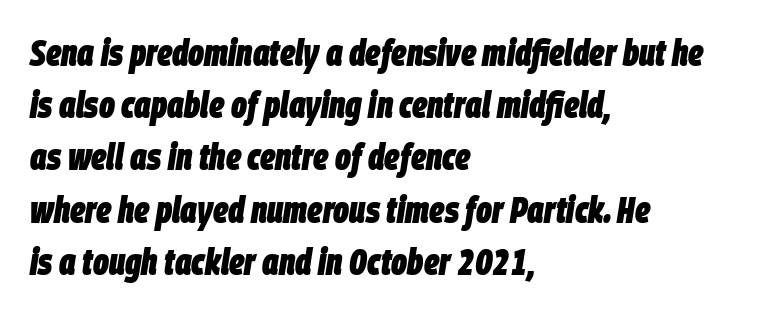
{"italic": "yes", "lean": "right", "slant_degrees": 9, "bold": "yes", "weight": "heavy", "width": "condensed", "stroke_contrast": "low", "x_height": "large", "monospaced": "no", "underline": "no", "align": "left", "line_spacing": "normal", "line_spacing_ratio": 1.41, "letter_spacing": "normal", "letter_spacing_em": 0.0, "glyph_px": 37}
